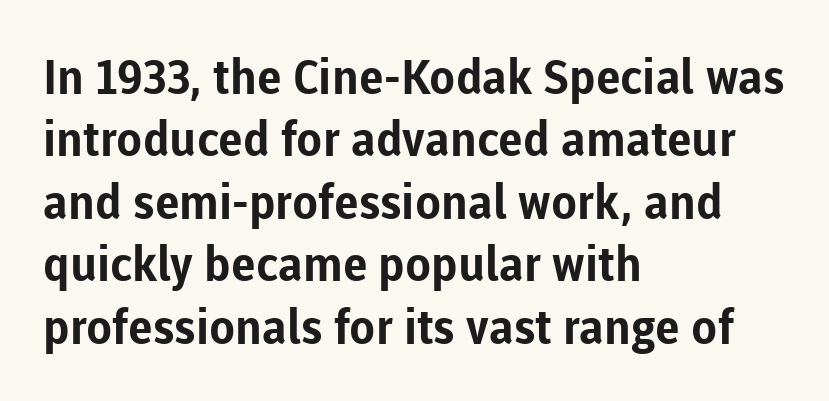
Q: Is the text bold? A: Yes.
Q: Is the text italic (slanted)? A: No, it is upright.
Q: Is the typeface a serif or a sans-serif typeface? A: Sans-serif.
Q: Is the text underlined? A: No.
Q: How is the paragraph aligned? A: Left-aligned.
Q: Is the spacing between letters normal or unusually wide? A: Normal.
Q: Is the spacing between lines tight, normal or loose? A: Normal.
Q: Width (condensed, normal, or wide)? A: Normal.
Q: Stroke contrast? A: Low.
Q: x-height? A: Medium.
Q: Monospaced? A: No.
